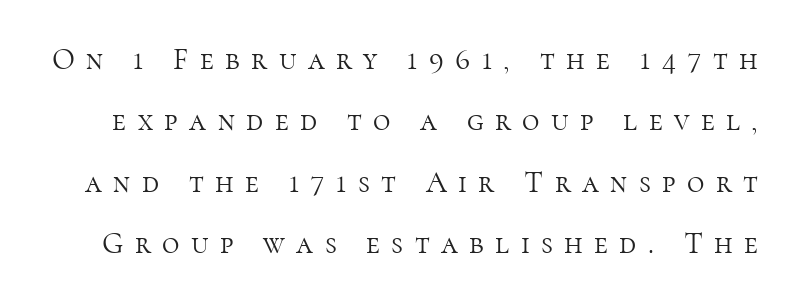
{"serif": "yes", "italic": "no", "bold": "no", "weight": "light", "width": "normal", "stroke_contrast": "high", "x_height": "medium", "monospaced": "no", "underline": "no", "line_spacing": "loose", "line_spacing_ratio": 2.05, "letter_spacing": "wide", "letter_spacing_em": 0.38, "glyph_px": 30}
